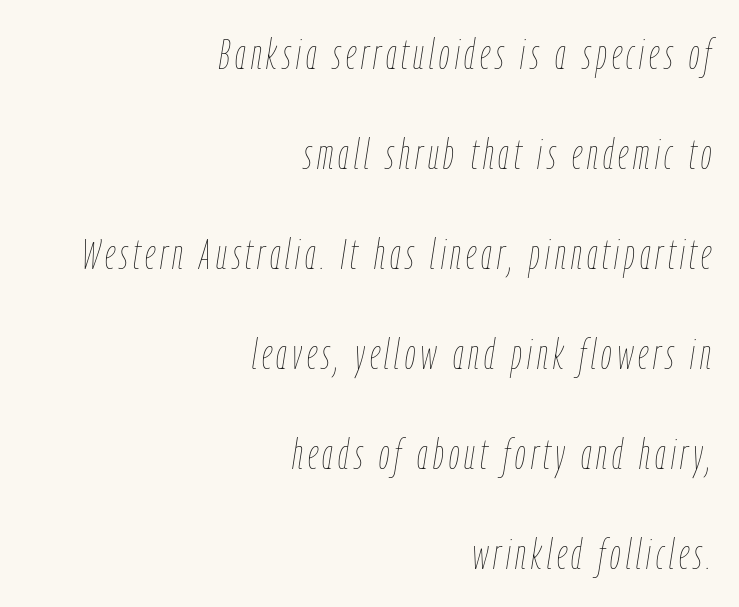
The image shows 42 px thin, condensed type, italic (leaning right); set right-aligned, loose line spacing (2.38x), not underlined; low stroke contrast and a medium x-height.
